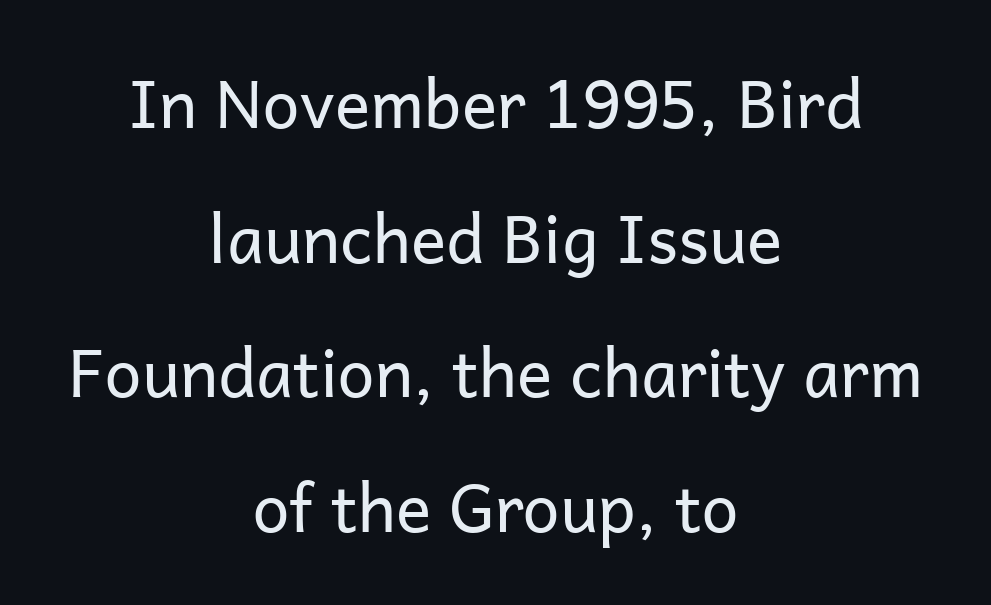
Vertical spacing — loose. This is not heavy type; no bold has been used. Here the designer chose a conventional face with non-uniform glyph widths. Style check: upright. Any mark beneath the type? The region is blank.
